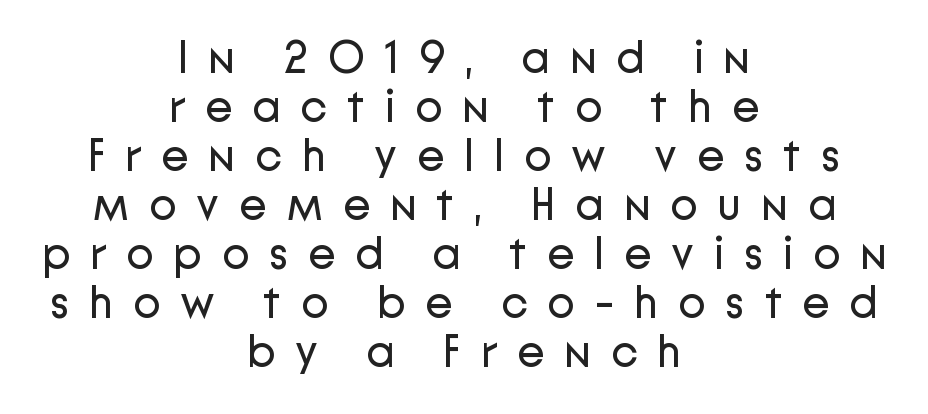
Proportional: the letters do not fall into vertical columns. Cramped leading. Descenders are the only things crossing below the line. Grotesque or geometric, the face here clearly has no serifs. You can tell it's not italic because the verticals are truly vertical.
